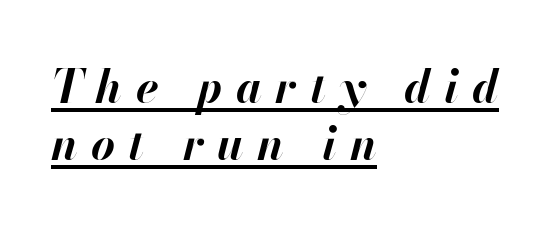
This rendering features underlined lettering. The rendering inserts visible extra space after every character. The passage shown is emphatically bold. Varying glyph widths throughout — classic text-font behaviour. The glyphs look as if they've been sheared to an angle. Alignment: flush left.
